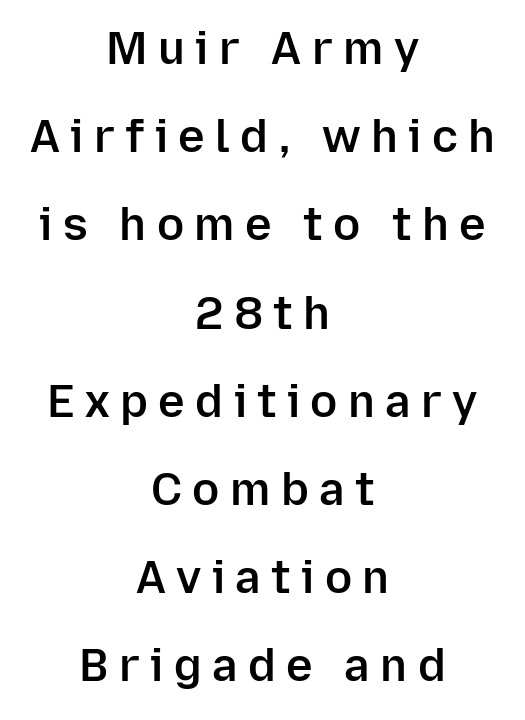
A bit beefed up — I'd call it semibold rather than bold. If you drew a line through each stem, it would be perfectly vertical. This rendering employs a face without finishing strokes, i.e., a sans-serif. Descender tails drop into unmarked territory.
